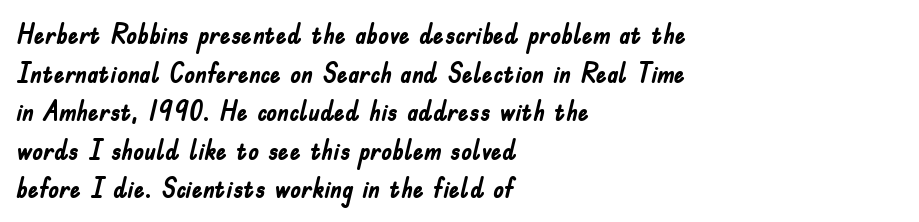
Q: Is the text bold? A: Yes.
Q: Is the text italic (slanted)? A: Yes.
Q: Is the text underlined? A: No.
Q: How is the paragraph aligned? A: Left-aligned.
Q: Is the spacing between letters normal or unusually wide? A: Normal.
Q: Is the spacing between lines tight, normal or loose? A: Normal.
